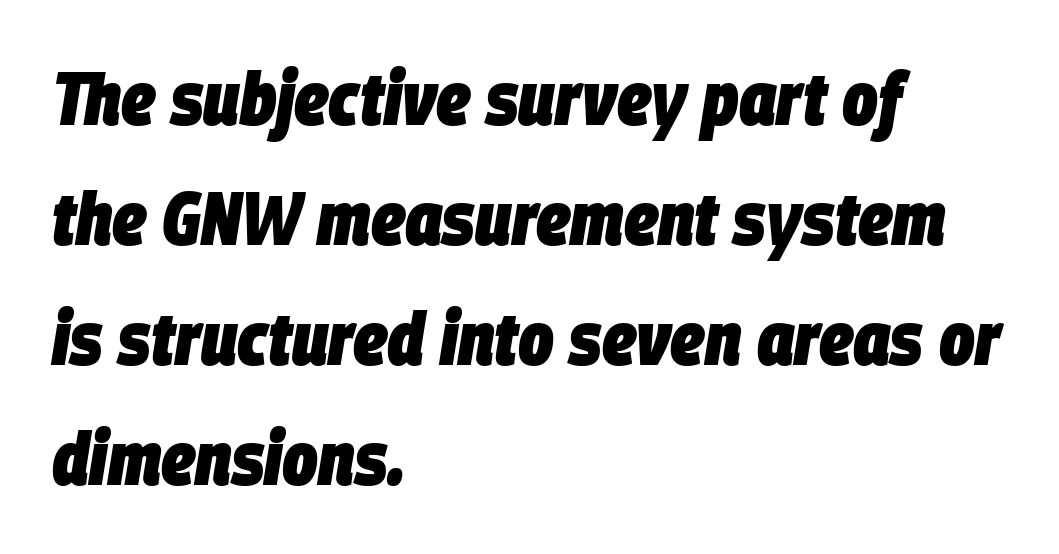
{"italic": "yes", "lean": "right", "slant_degrees": 9, "bold": "yes", "weight": "heavy", "width": "condensed", "stroke_contrast": "low", "x_height": "large", "monospaced": "no", "underline": "no", "align": "left", "line_spacing": "normal", "line_spacing_ratio": 1.6, "letter_spacing": "normal", "letter_spacing_em": 0.0, "glyph_px": 75}
